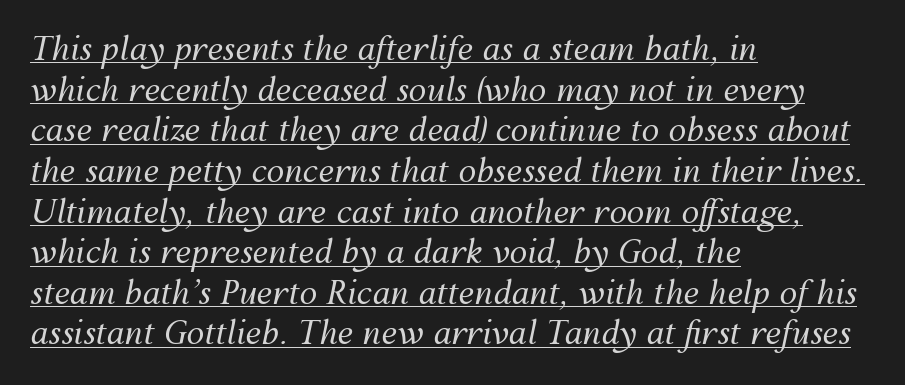
{"italic": "yes", "lean": "right", "slant_degrees": 12, "bold": "no", "weight": "regular", "width": "normal", "stroke_contrast": "medium", "x_height": "medium", "monospaced": "no", "underline": "yes", "align": "left", "line_spacing": "normal", "line_spacing_ratio": 1.27, "letter_spacing": "normal", "letter_spacing_em": 0.0, "glyph_px": 32}
